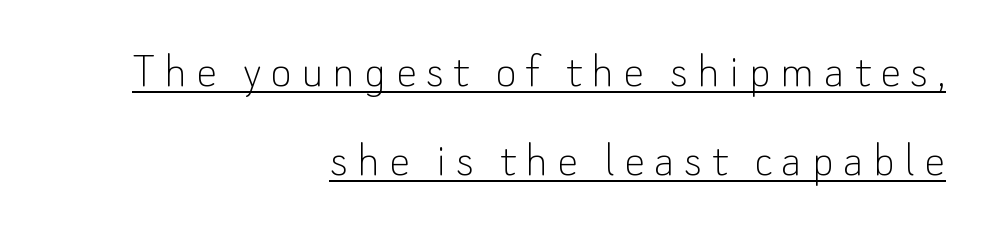
The image shows 52 px thin sans-serif type, upright; set right-aligned, line spacing 1.71x, underlined; low stroke contrast and a small x-height.
